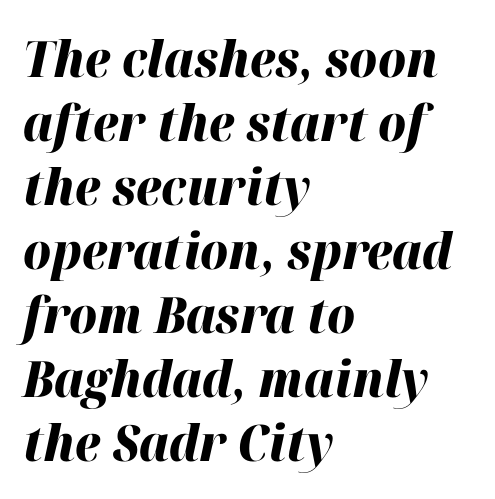
Q: Is the text bold? A: Yes.
Q: Is the text italic (slanted)? A: Yes, it leans right by about 12 degrees.
Q: Is the text underlined? A: No.
Q: How is the paragraph aligned? A: Left-aligned.
Q: Is the spacing between letters normal or unusually wide? A: Normal.
Q: Is the spacing between lines tight, normal or loose? A: Normal.
Q: Width (condensed, normal, or wide)? A: Normal.
Q: Stroke contrast? A: High.
Q: x-height? A: Medium.
Q: Monospaced? A: No.
